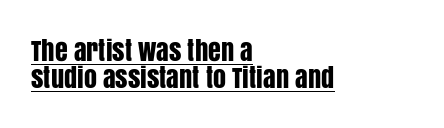
Leftover space on each line is placed entirely after the last word. This sample uses plain, unmodified letter spacing. Upright lettering throughout. In designer terms, the underline attribute is active on this setting. Interline gaps are noticeably narrow in this sample.
